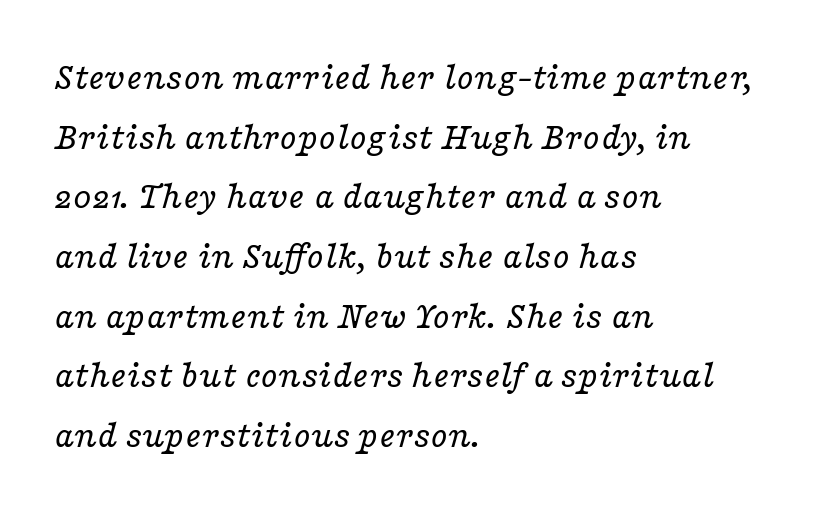
Q: Is the text bold? A: No.
Q: Is the text italic (slanted)? A: Yes, it leans right by about 16 degrees.
Q: Is the typeface a serif or a sans-serif typeface? A: Serif.
Q: Is the text underlined? A: No.
Q: How is the paragraph aligned? A: Left-aligned.
Q: Is the spacing between letters normal or unusually wide? A: Normal.
Q: Is the spacing between lines tight, normal or loose? A: Normal.
Q: Width (condensed, normal, or wide)? A: Wide.
Q: Stroke contrast? A: Low.
Q: x-height? A: Medium.
Q: Monospaced? A: No.
